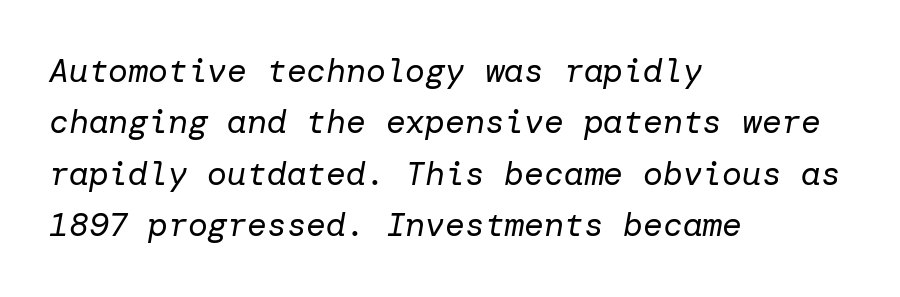
The image shows 33 px regular-weight type, italic (leaning right); set left-aligned, normal line spacing (1.56x), normal letter spacing, not underlined; low stroke contrast and a medium x-height.
